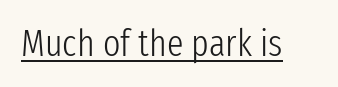
The image shows 37 px light, condensed sans-serif type, upright; set normal letter spacing, underlined; low stroke contrast and a medium x-height.
